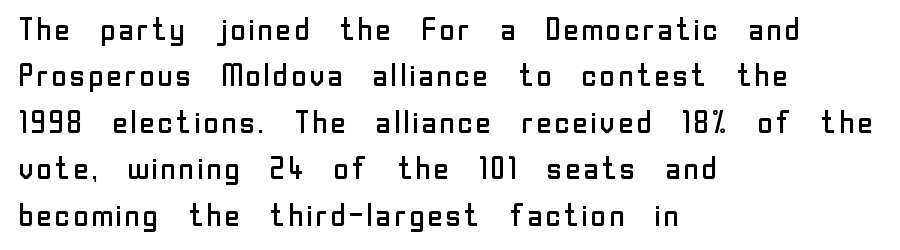
Q: Is the text bold? A: No.
Q: Is the text italic (slanted)? A: No, it is upright.
Q: Is the typeface a serif or a sans-serif typeface? A: Sans-serif.
Q: Is the text underlined? A: No.
Q: How is the paragraph aligned? A: Left-aligned.
Q: Is the spacing between letters normal or unusually wide? A: Normal.
Q: Is the spacing between lines tight, normal or loose? A: Normal.
Q: Width (condensed, normal, or wide)? A: Normal.
Q: Stroke contrast? A: Low.
Q: x-height? A: Medium.
Q: Monospaced? A: No.
